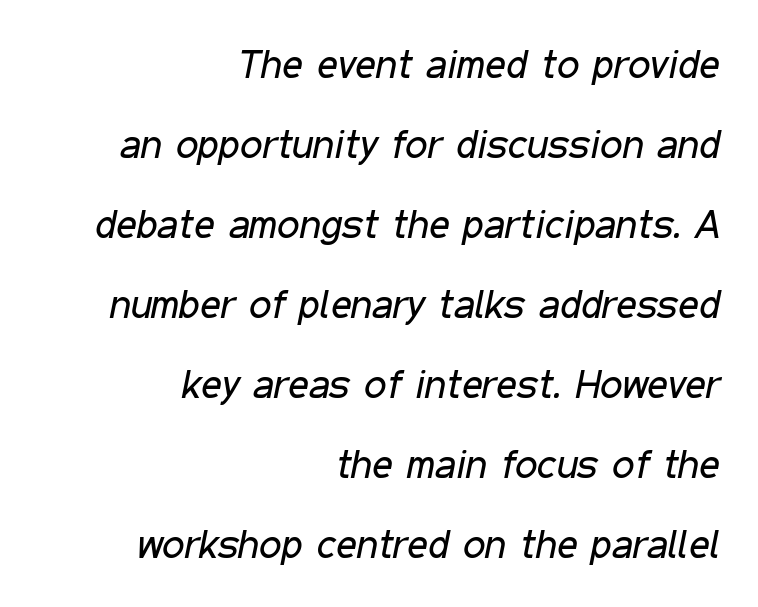
{"italic": "yes", "lean": "right", "slant_degrees": 11, "bold": "no", "weight": "regular", "width": "condensed", "stroke_contrast": "low", "x_height": "medium", "monospaced": "no", "underline": "no", "align": "right", "line_spacing": "loose", "line_spacing_ratio": 2.0, "letter_spacing": "normal", "letter_spacing_em": 0.0, "glyph_px": 40}
